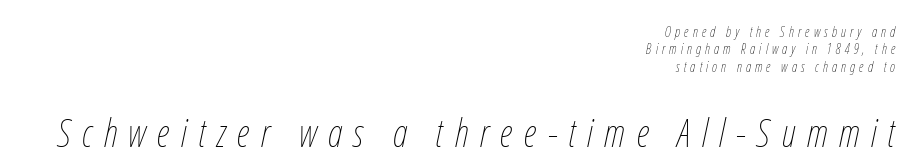
The image shows 39 px thin, condensed type, italic (leaning right); set right-aligned, line spacing 1.24x, unusually wide letter spacing (+0.29 em), not underlined; the second (bottom) block is 2.79x larger; low stroke contrast and a medium x-height.
